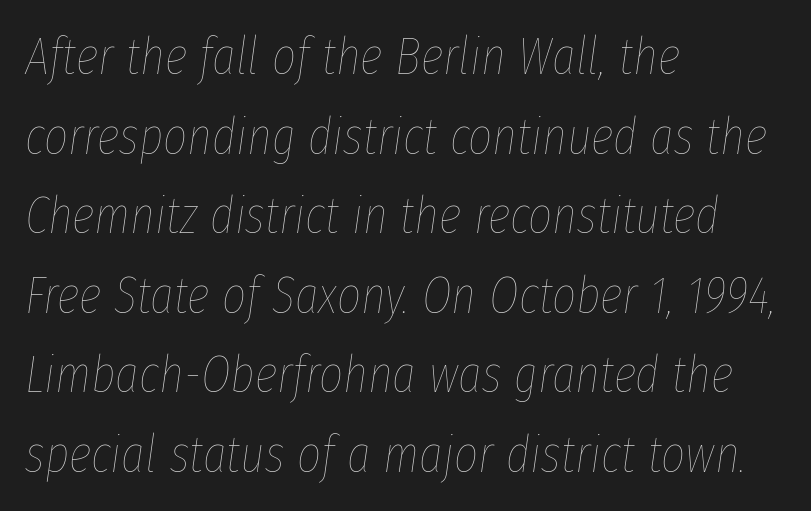
Layout note: lines flush left. Is there much room between lines? A standard amount, neither cramped nor airy. Decoration check: the copy has no underline. The gaps between neighbouring characters are ordinary and unremarkable.
